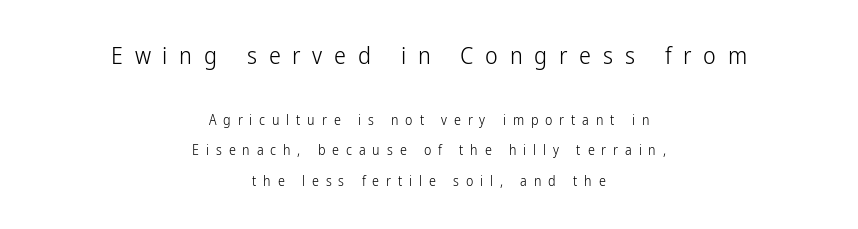
Q: Is the text bold? A: No.
Q: Is the text italic (slanted)? A: No, it is upright.
Q: Is the text underlined? A: No.
Q: How is the paragraph aligned? A: Centered.
Q: Is the spacing between letters normal or unusually wide? A: Unusually wide.
Q: Is the spacing between lines tight, normal or loose? A: Loose.
Q: Which block of text is set in a larger size, the first (top) or the second (bottom)? A: The first (top) one.
